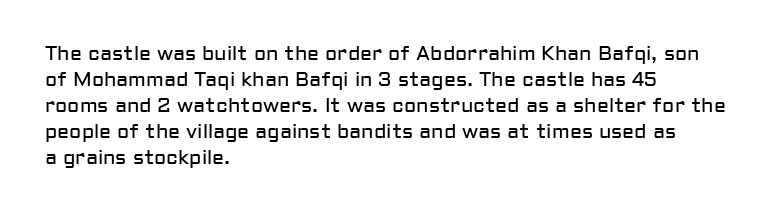
Where is the straight margin? On the left. This sample keeps an unexceptional amount of space between lines. The typesetting does not lean heavy: it is not bold. The gaps between neighbouring characters are ordinary and unremarkable. A clean baseline with only descenders dipping below it.
